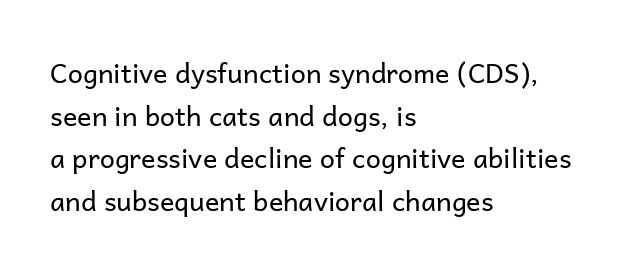
{"italic": "no", "bold": "no", "underline": "no", "align": "left", "line_spacing": "normal", "line_spacing_ratio": 1.58, "letter_spacing": "normal", "letter_spacing_em": 0.0, "glyph_px": 27}
